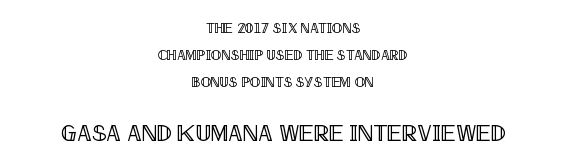
Q: Is the text italic (slanted)? A: No, it is upright.
Q: Is the text underlined? A: No.
Q: How is the paragraph aligned? A: Centered.
Q: Is the spacing between letters normal or unusually wide? A: Normal.
Q: Is the spacing between lines tight, normal or loose? A: Loose.
Q: Which block of text is set in a larger size, the first (top) or the second (bottom)? A: The second (bottom) one.
